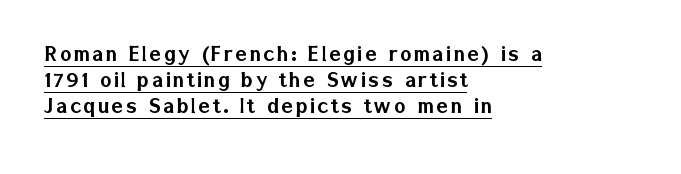
Q: Is the text italic (slanted)? A: No, it is upright.
Q: Is the text underlined? A: Yes.
Q: How is the paragraph aligned? A: Left-aligned.
Q: Is the spacing between lines tight, normal or loose? A: Tight.
